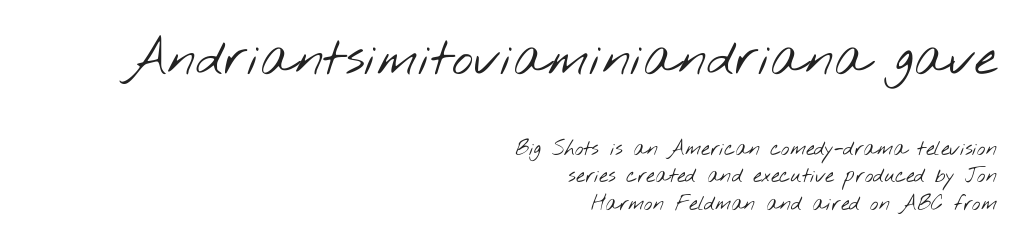
Q: Is the text bold? A: No.
Q: Is the typeface a serif or a sans-serif typeface? A: Sans-serif.
Q: Is the text underlined? A: No.
Q: How is the paragraph aligned? A: Right-aligned.
Q: Is the spacing between letters normal or unusually wide? A: Normal.
Q: Is the spacing between lines tight, normal or loose? A: Normal.
Q: Which block of text is set in a larger size, the first (top) or the second (bottom)? A: The first (top) one.
Q: Width (condensed, normal, or wide)? A: Wide.
Q: Stroke contrast? A: Low.
Q: x-height? A: Small.
Q: Monospaced? A: No.
